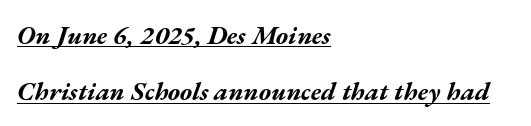
Nothing unusual about the tracking: characters are spaced as the font intends. Where is the straight margin? On the left. The passage shown stacks its lines with a broad gap. Rendered with sloped, italic letterforms. This sample carries an underscore along the baseline area. The font is running at its bold setting.
